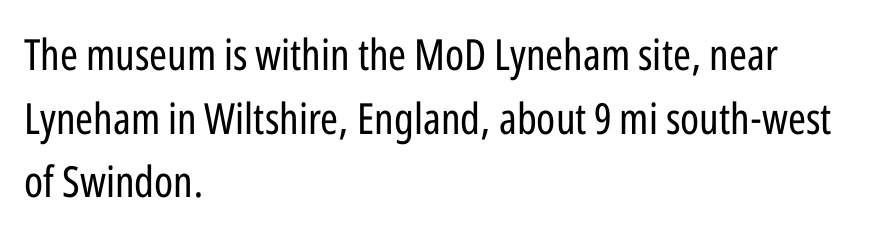
The image shows 43 px regular-weight, condensed sans-serif type, upright; set left-aligned, normal line spacing (1.48x), normal letter spacing, not underlined; low stroke contrast and a medium x-height.
